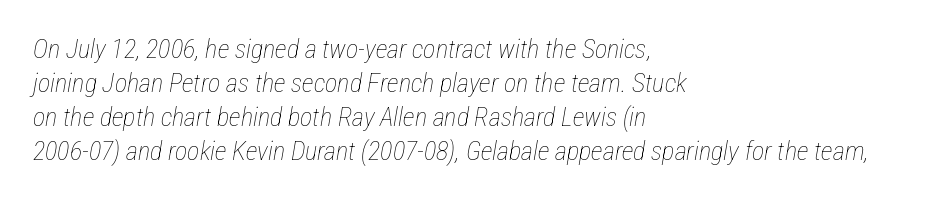
The image shows 26 px text type, italic (leaning right); set left-aligned, normal line spacing (1.31x), normal letter spacing, not underlined.
